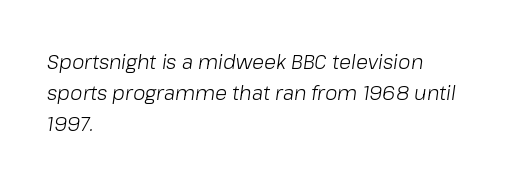
{"italic": "yes", "lean": "right", "slant_degrees": 8, "bold": "no", "underline": "no", "align": "left", "line_spacing": "normal", "line_spacing_ratio": 1.56, "letter_spacing": "normal", "letter_spacing_em": 0.0, "glyph_px": 20}
